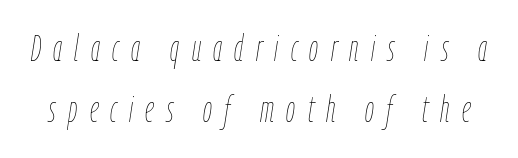
{"italic": "yes", "lean": "right", "slant_degrees": 9, "bold": "no", "weight": "thin", "width": "condensed", "stroke_contrast": "low", "x_height": "medium", "monospaced": "no", "underline": "no", "line_spacing": "normal", "line_spacing_ratio": 1.7, "letter_spacing": "wide", "letter_spacing_em": 0.34, "glyph_px": 36}
